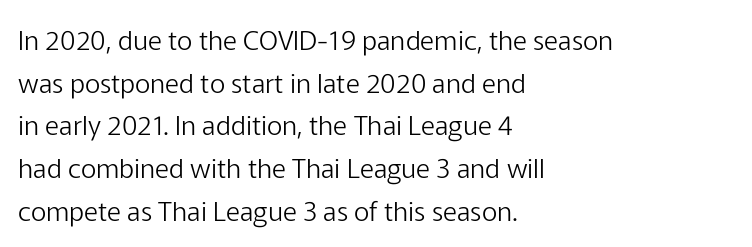
The image shows 27 px text type, upright; set left-aligned, normal line spacing (1.58x), normal letter spacing, not underlined.
